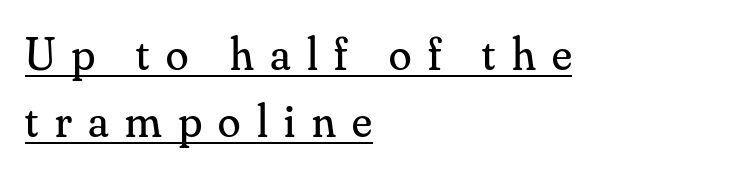
{"serif": "yes", "italic": "no", "bold": "no", "weight": "regular", "width": "normal", "stroke_contrast": "medium", "x_height": "small", "monospaced": "no", "underline": "yes", "align": "left", "line_spacing": "normal", "line_spacing_ratio": 1.46, "letter_spacing": "wide", "letter_spacing_em": 0.36, "glyph_px": 46}
